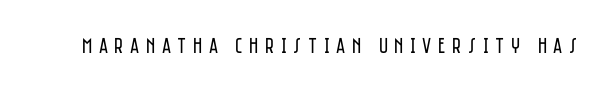
Q: Is the text bold? A: No.
Q: Is the text italic (slanted)? A: No, it is upright.
Q: Is the text underlined? A: No.
Q: Is the spacing between letters normal or unusually wide? A: Unusually wide.
